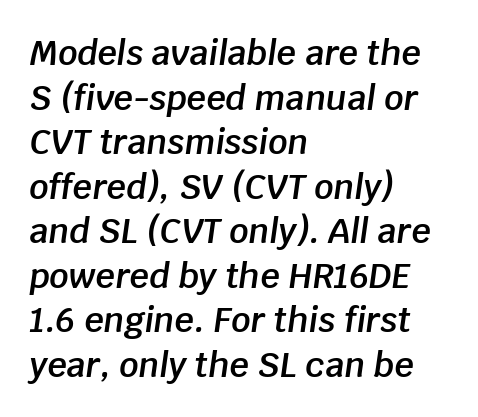
{"italic": "yes", "lean": "right", "slant_degrees": 8, "bold": "semi", "weight": "semibold", "width": "normal", "stroke_contrast": "low", "x_height": "large", "monospaced": "no", "underline": "no", "align": "left", "line_spacing": "normal", "line_spacing_ratio": 1.31, "letter_spacing": "normal", "letter_spacing_em": 0.0, "glyph_px": 34}
